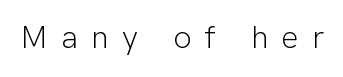
Q: Is the text bold? A: No.
Q: Is the text italic (slanted)? A: No, it is upright.
Q: Is the typeface a serif or a sans-serif typeface? A: Sans-serif.
Q: Is the text underlined? A: No.
Q: Is the spacing between letters normal or unusually wide? A: Unusually wide.
Q: Width (condensed, normal, or wide)? A: Normal.
Q: Stroke contrast? A: Low.
Q: x-height? A: Medium.
Q: Monospaced? A: No.
